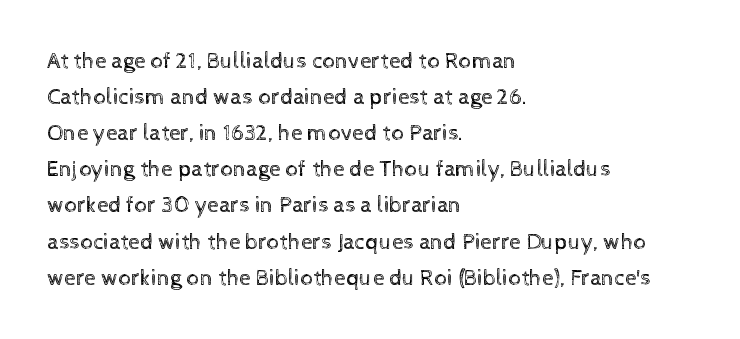
{"italic": "no", "bold": "no", "underline": "no", "align": "left", "line_spacing": "normal", "line_spacing_ratio": 1.57, "letter_spacing": "normal", "letter_spacing_em": 0.0, "glyph_px": 23}
